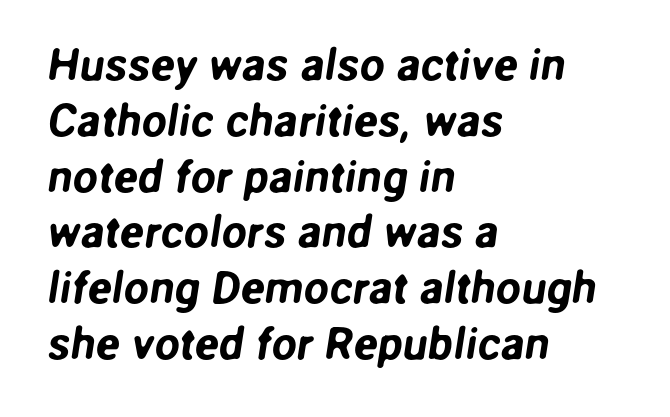
{"serif": "no", "width": "normal", "stroke_contrast": "low", "x_height": "medium", "monospaced": "no", "underline": "no", "align": "left", "line_spacing_ratio": 1.24, "letter_spacing": "normal", "letter_spacing_em": 0.0, "glyph_px": 45}
